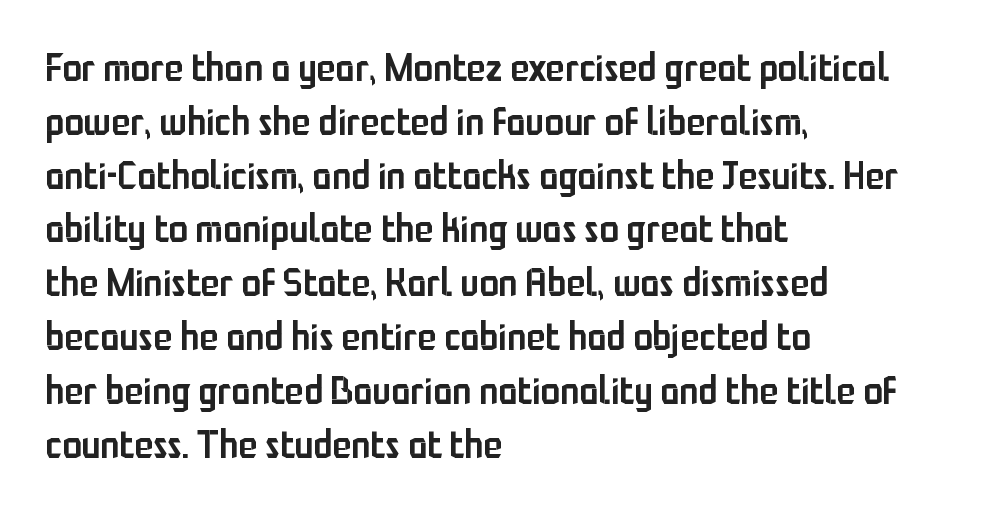
Q: Is the text bold? A: Semi-bold.
Q: Is the text italic (slanted)? A: No, it is upright.
Q: Is the typeface a serif or a sans-serif typeface? A: Sans-serif.
Q: Is the text underlined? A: No.
Q: How is the paragraph aligned? A: Left-aligned.
Q: Is the spacing between letters normal or unusually wide? A: Normal.
Q: Is the spacing between lines tight, normal or loose? A: Normal.
Q: Width (condensed, normal, or wide)? A: Condensed.
Q: Stroke contrast? A: Low.
Q: x-height? A: Medium.
Q: Monospaced? A: No.
